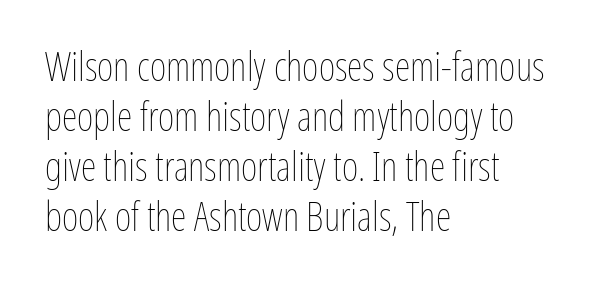
Reading down the column, the eye jumps a familiar distance to each next line. Beneath every word, the page is bare. A typesetter would mark this as roman, not italic. The horizontal fit of the characters is conventional and even. The strokes carry an ordinary text weight at most. Teacher's note: observe the even left margin — that is flush-left alignment.
